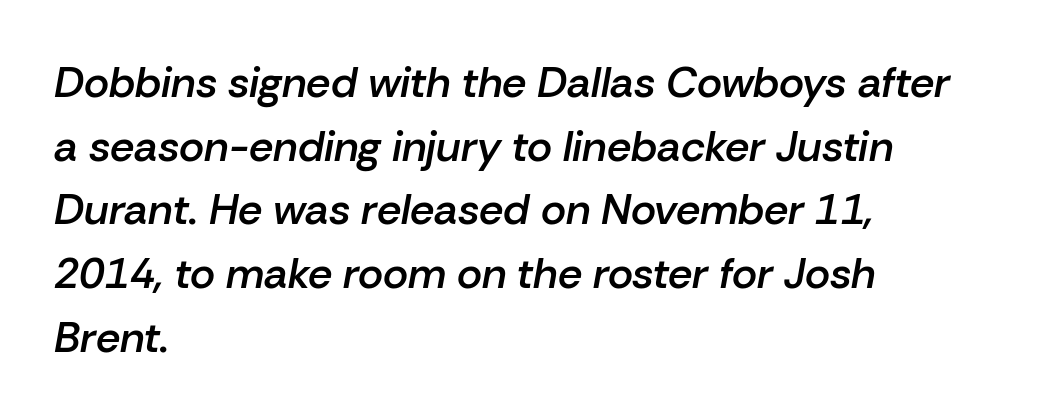
{"italic": "yes", "lean": "right", "slant_degrees": 10, "bold": "semi", "weight": "semibold", "width": "normal", "stroke_contrast": "low", "x_height": "medium", "monospaced": "no", "underline": "no", "align": "left", "line_spacing": "normal", "line_spacing_ratio": 1.48, "letter_spacing": "normal", "letter_spacing_em": 0.0, "glyph_px": 43}
